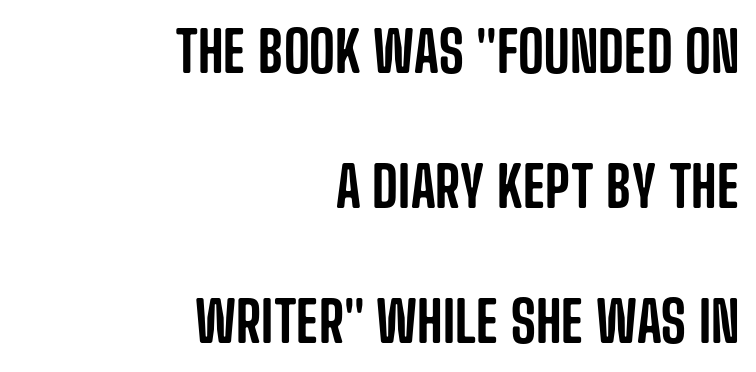
The image shows 56 px condensed sans-serif type, upright; set right-aligned, loose line spacing (2.41x), normal letter spacing, not underlined; low stroke contrast and a large x-height.
